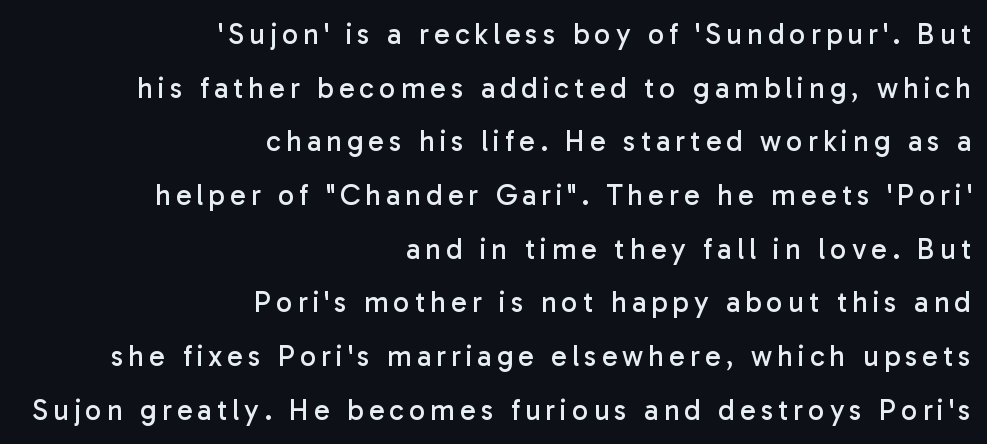
The image shows 29 px regular-weight sans-serif type, upright; set right-aligned, line spacing 1.85x, not underlined; low stroke contrast and a medium x-height.
